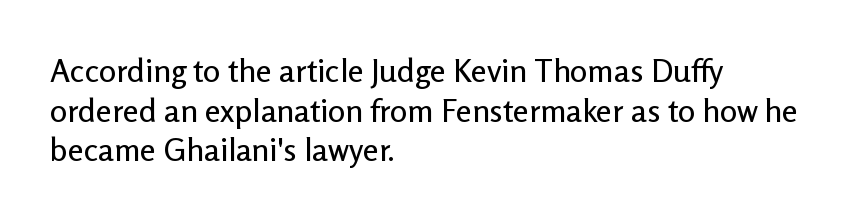
The image shows 32 px sans-serif type, upright; set left-aligned, line spacing 1.24x, normal letter spacing, not underlined; low stroke contrast and a medium x-height.
